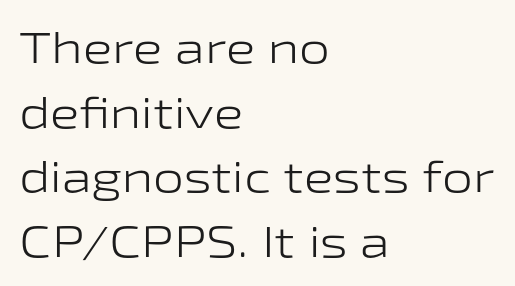
Q: Is the text bold? A: No.
Q: Is the text italic (slanted)? A: No, it is upright.
Q: Is the typeface a serif or a sans-serif typeface? A: Sans-serif.
Q: Is the text underlined? A: No.
Q: How is the paragraph aligned? A: Left-aligned.
Q: Is the spacing between letters normal or unusually wide? A: Normal.
Q: Is the spacing between lines tight, normal or loose? A: Normal.
Q: Width (condensed, normal, or wide)? A: Wide.
Q: Stroke contrast? A: Low.
Q: x-height? A: Medium.
Q: Monospaced? A: No.
